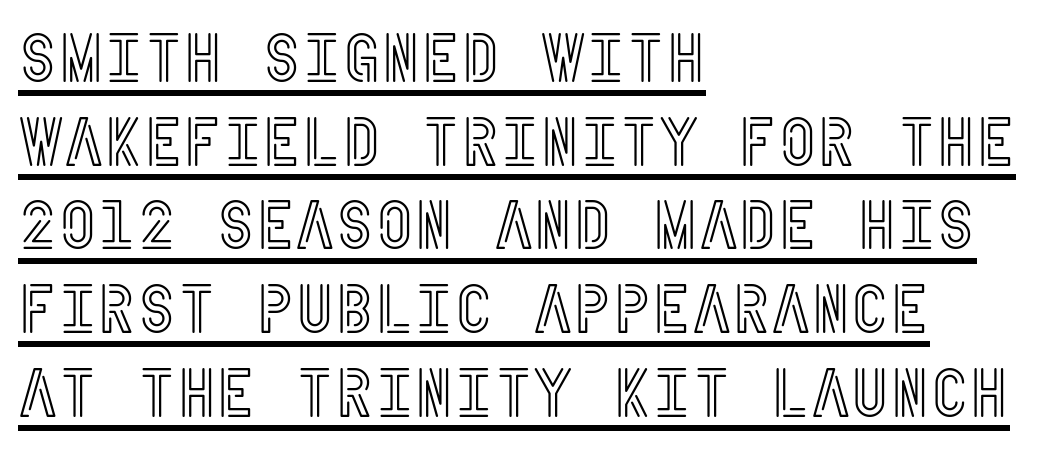
The image shows 68 px condensed type, upright; set left-aligned, line spacing 1.23x, normal letter spacing, underlined; a large x-height.
